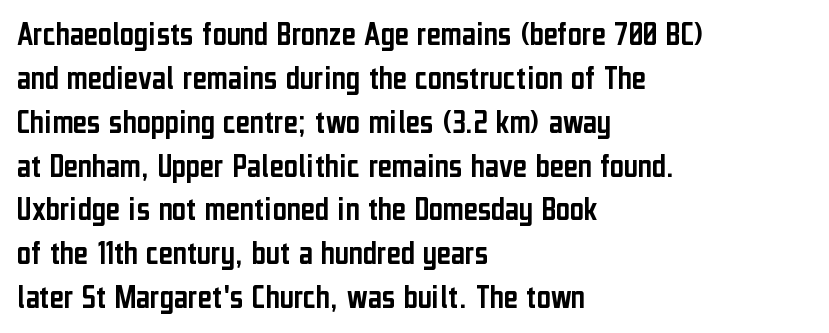
Q: Is the text italic (slanted)? A: No, it is upright.
Q: Is the typeface a serif or a sans-serif typeface? A: Sans-serif.
Q: Is the text underlined? A: No.
Q: How is the paragraph aligned? A: Left-aligned.
Q: Is the spacing between letters normal or unusually wide? A: Normal.
Q: Is the spacing between lines tight, normal or loose? A: Normal.
Q: Width (condensed, normal, or wide)? A: Condensed.
Q: Stroke contrast? A: Low.
Q: x-height? A: Medium.
Q: Monospaced? A: No.
